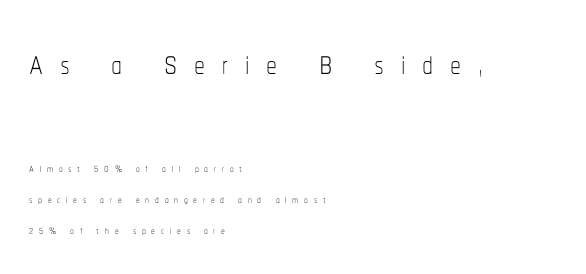
{"italic": "no", "bold": "no", "weight": "thin", "width": "condensed", "stroke_contrast": "low", "x_height": "medium", "monospaced": "no", "underline": "no", "align": "left", "line_spacing": "loose", "line_spacing_ratio": 2.08, "letter_spacing": "wide", "letter_spacing_em": 0.38, "larger_block": "first", "size_ratio": 2.93, "glyph_px": 44}
